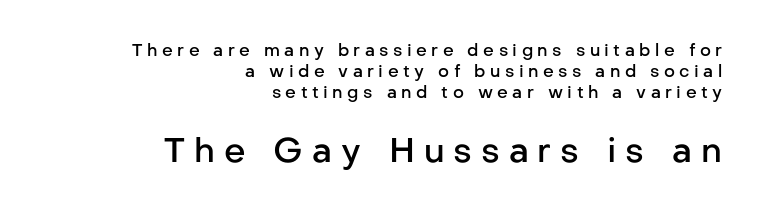
{"serif": "no", "italic": "no", "bold": "semi", "weight": "semibold", "width": "normal", "stroke_contrast": "low", "x_height": "medium", "monospaced": "no", "underline": "no", "align": "right", "line_spacing_ratio": 1.24, "letter_spacing": "wide", "letter_spacing_em": 0.26, "larger_block": "second", "size_ratio": 2.0, "glyph_px": 34}
